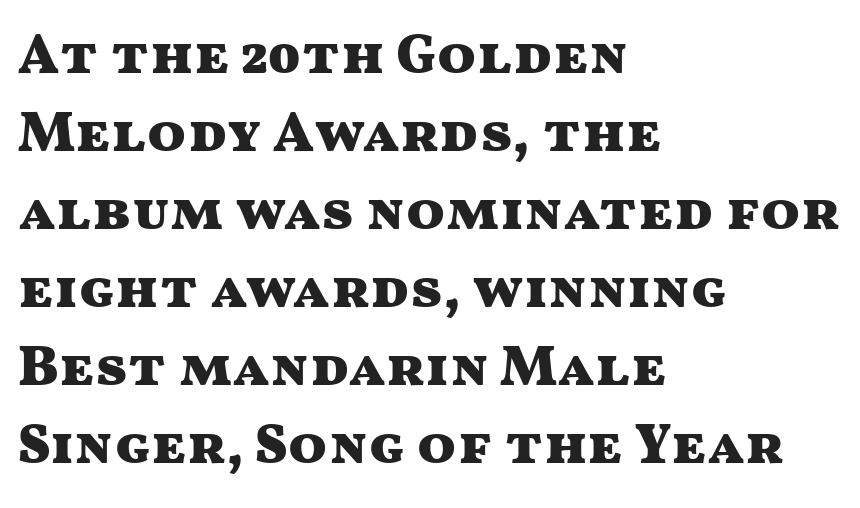
Q: Is the text bold? A: Yes.
Q: Is the text italic (slanted)? A: No, it is upright.
Q: Is the typeface a serif or a sans-serif typeface? A: Sans-serif.
Q: Is the text underlined? A: No.
Q: How is the paragraph aligned? A: Left-aligned.
Q: Is the spacing between letters normal or unusually wide? A: Normal.
Q: Is the spacing between lines tight, normal or loose? A: Normal.
Q: Width (condensed, normal, or wide)? A: Wide.
Q: Stroke contrast? A: Medium.
Q: x-height? A: Medium.
Q: Monospaced? A: No.
